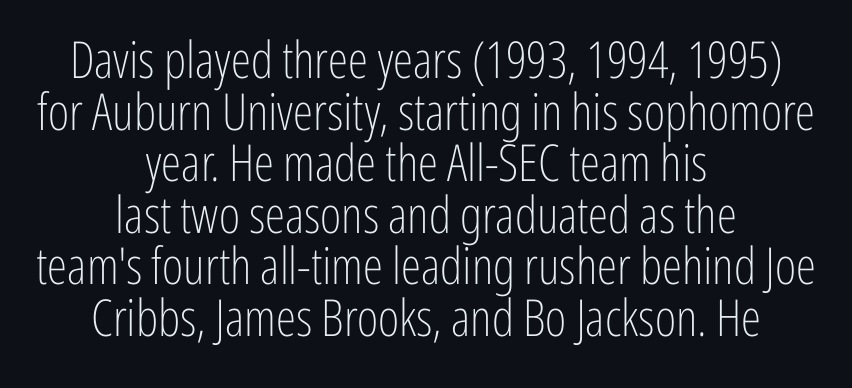
Q: Is the text bold? A: No.
Q: Is the text italic (slanted)? A: No, it is upright.
Q: Is the typeface a serif or a sans-serif typeface? A: Sans-serif.
Q: Is the text underlined? A: No.
Q: How is the paragraph aligned? A: Centered.
Q: Is the spacing between letters normal or unusually wide? A: Normal.
Q: Is the spacing between lines tight, normal or loose? A: Tight.
Q: Width (condensed, normal, or wide)? A: Condensed.
Q: Stroke contrast? A: Low.
Q: x-height? A: Medium.
Q: Monospaced? A: No.
